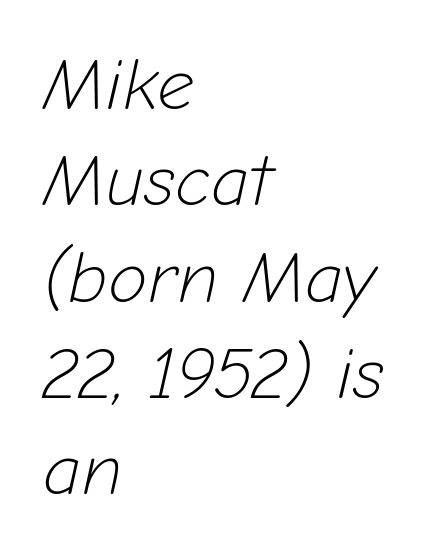
The line texture is even and compact thanks to regular tracking. The letters are slanted; this is an italic face. The zone under the glyphs is completely vacant. Character widths vary here, with narrow letters taking less room than wide ones.
